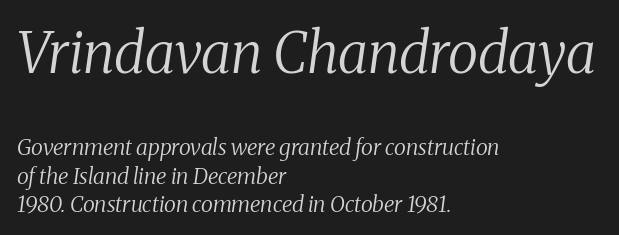
Letter spacing: default. Character widths vary here, with narrow letters taking less room than wide ones. Leading matches the norm, producing a regular column. The text was rendered using a seriffed face with decorative stroke endings.
